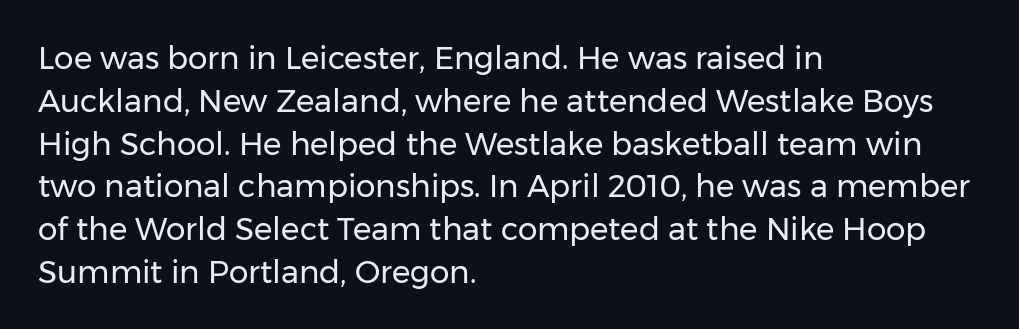
Q: Is the text bold? A: No.
Q: Is the text italic (slanted)? A: No, it is upright.
Q: Is the typeface a serif or a sans-serif typeface? A: Sans-serif.
Q: Is the text underlined? A: No.
Q: How is the paragraph aligned? A: Left-aligned.
Q: Is the spacing between letters normal or unusually wide? A: Normal.
Q: Is the spacing between lines tight, normal or loose? A: Normal.
Q: Width (condensed, normal, or wide)? A: Normal.
Q: Stroke contrast? A: Low.
Q: x-height? A: Medium.
Q: Monospaced? A: No.
